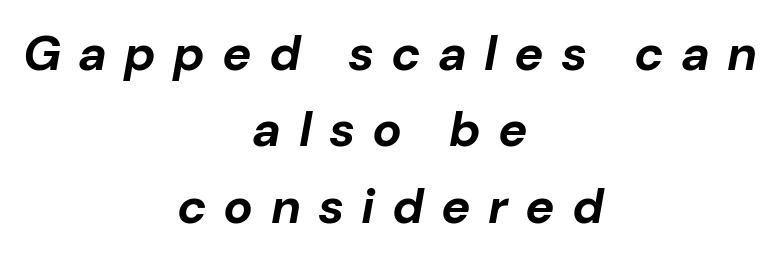
The image shows 49 px bold type, italic (leaning right); set centered, normal line spacing (1.56x), unusually wide letter spacing (+0.35 em), not underlined; low stroke contrast and a medium x-height.
